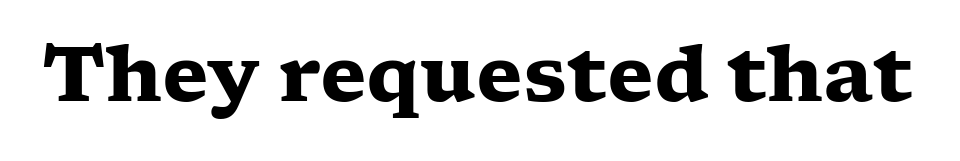
{"serif": "yes", "italic": "no", "bold": "yes", "weight": "heavy", "width": "wide", "stroke_contrast": "low", "x_height": "medium", "monospaced": "no", "underline": "no", "letter_spacing": "normal", "letter_spacing_em": 0.0, "glyph_px": 76}
